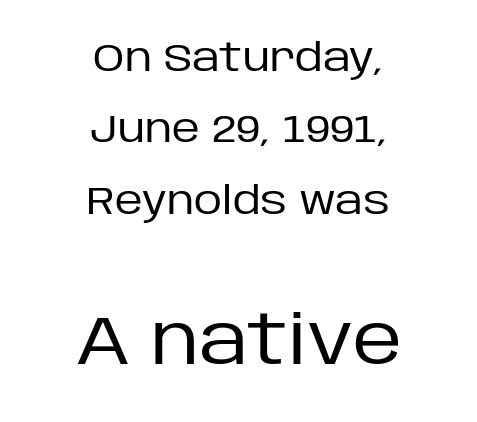
The image shows 69 px regular-weight sans-serif type, upright; set centered, line spacing 1.83x, normal letter spacing, not underlined; the second (bottom) block is 1.77x larger; low stroke contrast and a large x-height.
